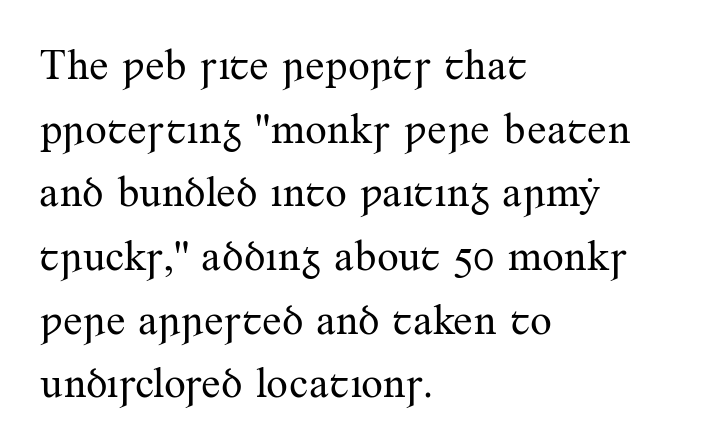
The image shows 43 px regular-weight serif type, upright; set left-aligned, normal line spacing (1.48x), normal letter spacing, not underlined; medium stroke contrast and a small x-height.
